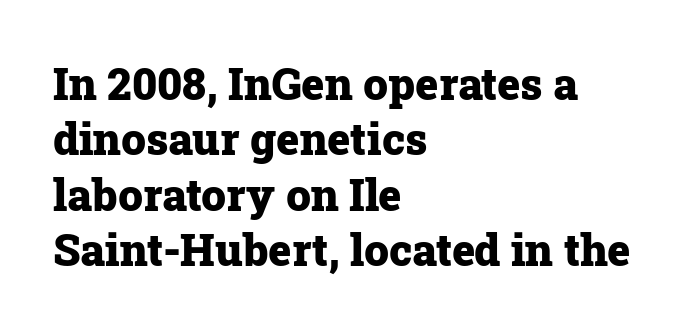
{"serif": "yes", "italic": "no", "bold": "yes", "weight": "heavy", "width": "normal", "stroke_contrast": "low", "x_height": "medium", "monospaced": "no", "underline": "no", "align": "left", "line_spacing": "normal", "line_spacing_ratio": 1.26, "letter_spacing": "normal", "letter_spacing_em": 0.0, "glyph_px": 44}
